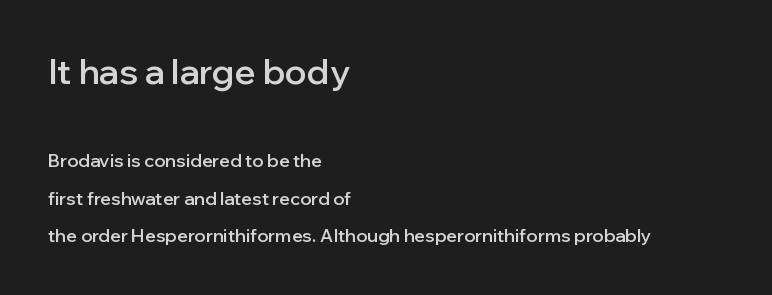
The image shows 35 px semibold sans-serif type, upright; set left-aligned, loose line spacing (2.07x), normal letter spacing, not underlined; the first (top) block is 1.94x larger; low stroke contrast and a medium x-height.
